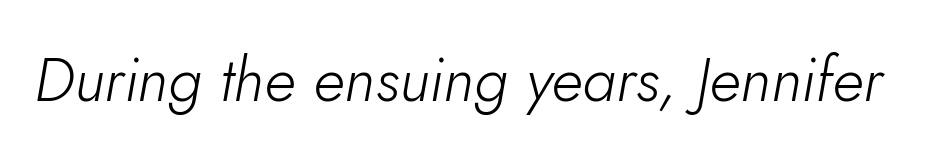
The image shows 62 px light type, italic (leaning right); set normal letter spacing, not underlined; low stroke contrast and a small x-height.
